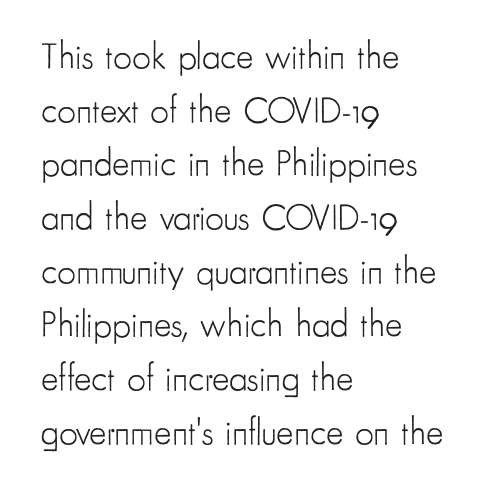
{"serif": "no", "italic": "no", "bold": "no", "weight": "light", "width": "condensed", "stroke_contrast": "low", "x_height": "small", "monospaced": "no", "underline": "no", "align": "left", "line_spacing": "normal", "line_spacing_ratio": 1.45, "letter_spacing": "normal", "letter_spacing_em": 0.0, "glyph_px": 37}
